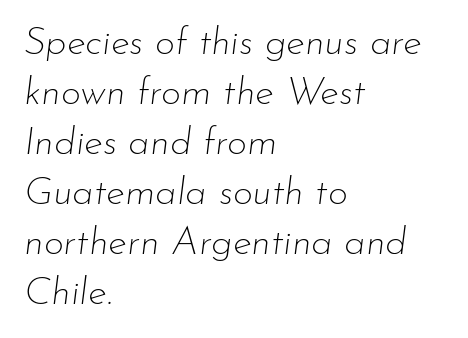
A classic flush-left, rag-right setting is used for this passage. Words appear dense and cohesive because spacing is normal. Do the characters align in a grid? No, the font is proportional. The font sits on the lighter half of the weight spectrum, regular included.
